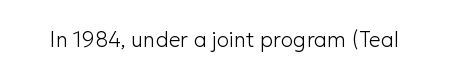
Q: Is the text bold? A: No.
Q: Is the text italic (slanted)? A: No, it is upright.
Q: Is the text underlined? A: No.
Q: Is the spacing between letters normal or unusually wide? A: Normal.
